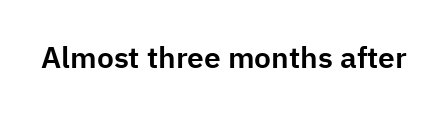
Q: Is the text italic (slanted)? A: No, it is upright.
Q: Is the typeface a serif or a sans-serif typeface? A: Sans-serif.
Q: Is the text underlined? A: No.
Q: Is the spacing between letters normal or unusually wide? A: Normal.
Q: Width (condensed, normal, or wide)? A: Normal.
Q: Stroke contrast? A: Low.
Q: x-height? A: Medium.
Q: Monospaced? A: No.
